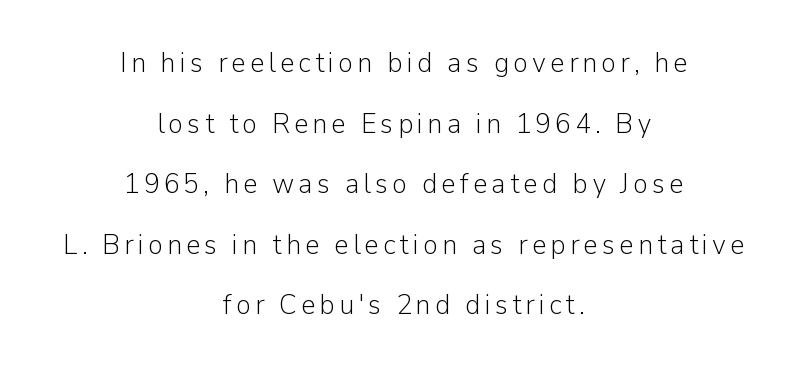
{"serif": "no", "italic": "no", "bold": "no", "weight": "light", "width": "normal", "stroke_contrast": "low", "x_height": "medium", "monospaced": "no", "underline": "no", "align": "center", "line_spacing": "loose", "line_spacing_ratio": 2.09, "glyph_px": 29}
